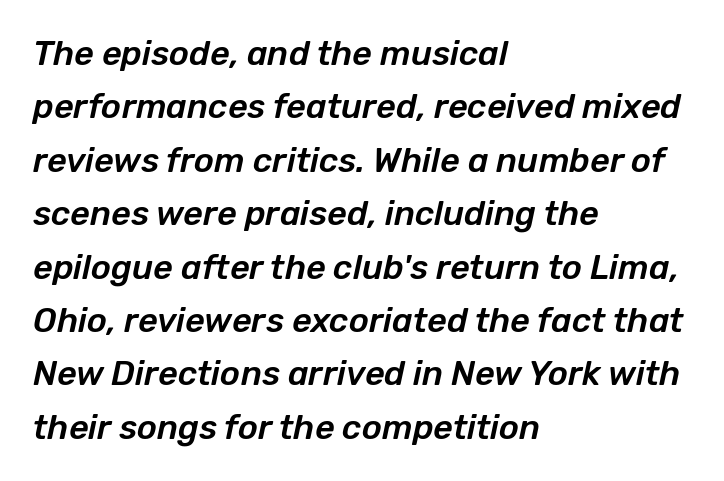
Q: Is the text italic (slanted)? A: Yes, it leans right by about 12 degrees.
Q: Is the text underlined? A: No.
Q: How is the paragraph aligned? A: Left-aligned.
Q: Is the spacing between letters normal or unusually wide? A: Normal.
Q: Is the spacing between lines tight, normal or loose? A: Normal.
Q: Width (condensed, normal, or wide)? A: Normal.
Q: Stroke contrast? A: Low.
Q: x-height? A: Medium.
Q: Monospaced? A: No.
